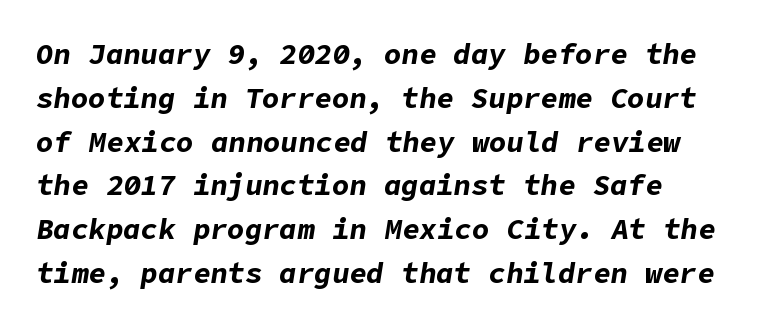
{"italic": "yes", "lean": "right", "slant_degrees": 9, "bold": "yes", "weight": "bold", "width": "normal", "stroke_contrast": "low", "x_height": "medium", "underline": "no", "align": "left", "line_spacing": "normal", "line_spacing_ratio": 1.51, "letter_spacing": "normal", "letter_spacing_em": 0.0, "glyph_px": 29}
